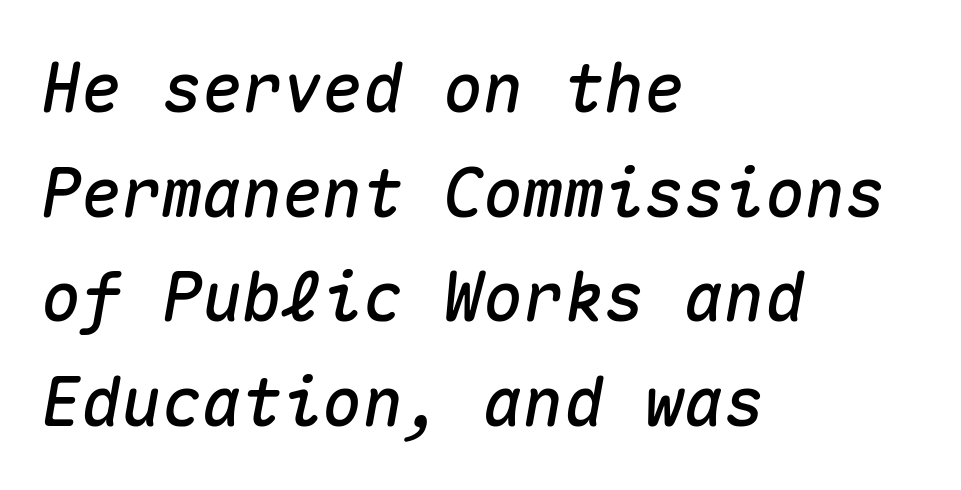
{"italic": "yes", "lean": "right", "slant_degrees": 10, "width": "normal", "stroke_contrast": "medium", "x_height": "medium", "monospaced": "yes", "underline": "no", "align": "left", "line_spacing": "normal", "line_spacing_ratio": 1.56, "letter_spacing": "normal", "letter_spacing_em": 0.0, "glyph_px": 67}
